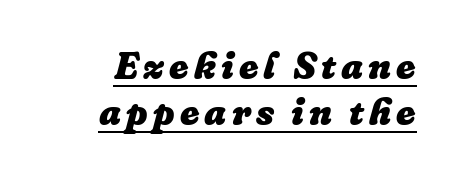
Q: Is the text bold? A: Yes.
Q: Is the text italic (slanted)? A: Yes, it leans right by about 16 degrees.
Q: Is the text underlined? A: Yes.
Q: How is the paragraph aligned? A: Right-aligned.
Q: Width (condensed, normal, or wide)? A: Normal.
Q: Stroke contrast? A: Low.
Q: x-height? A: Medium.
Q: Monospaced? A: No.
